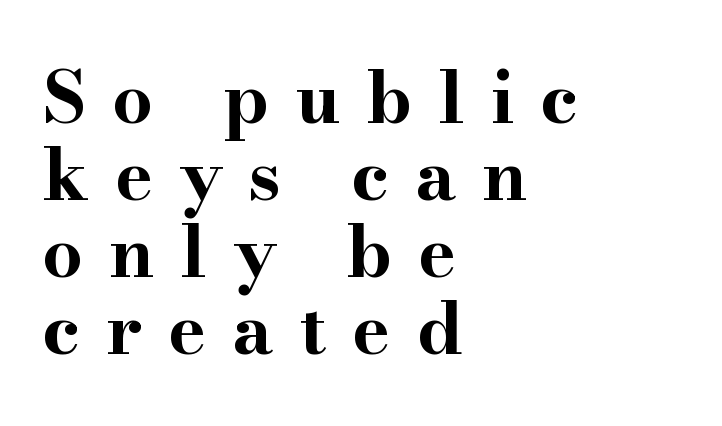
Line starts are locked; line ends wander. The tracking reads as deliberately expanded to a designer's eye. Line spacing here is tight. The passage shown is typed in a proportional face where columns would drift.
